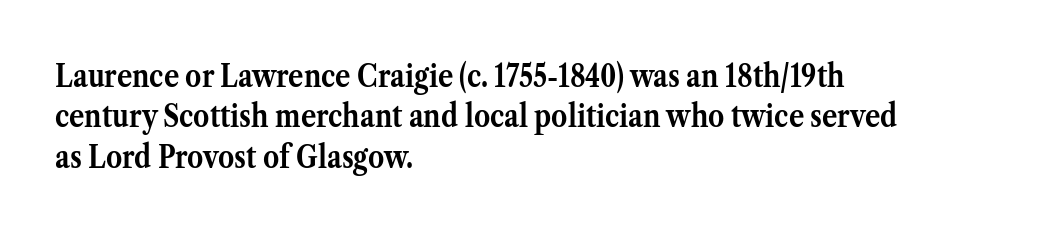
In CSS terms this would be text-align: left. Beneath every word, the page is bare. Heavy-handed strokes throughout: this text is bold. Do the characters align in a grid? No, the font is proportional.
